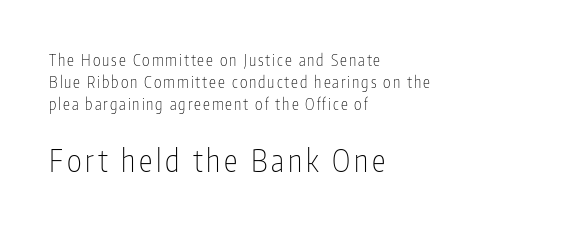
{"serif": "no", "italic": "no", "bold": "no", "weight": "thin", "width": "condensed", "stroke_contrast": "low", "x_height": "medium", "monospaced": "no", "underline": "no", "align": "left", "line_spacing": "normal", "line_spacing_ratio": 1.38, "larger_block": "second", "size_ratio": 1.94, "glyph_px": 31}
